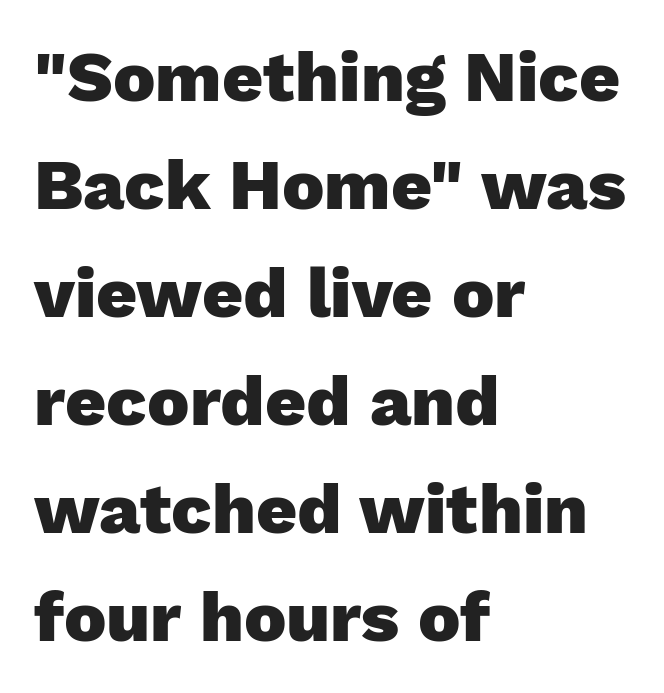
{"serif": "no", "italic": "no", "bold": "yes", "weight": "heavy", "width": "normal", "stroke_contrast": "low", "x_height": "medium", "monospaced": "no", "underline": "no", "align": "left", "line_spacing": "normal", "line_spacing_ratio": 1.52, "letter_spacing": "normal", "letter_spacing_em": 0.0, "glyph_px": 71}
